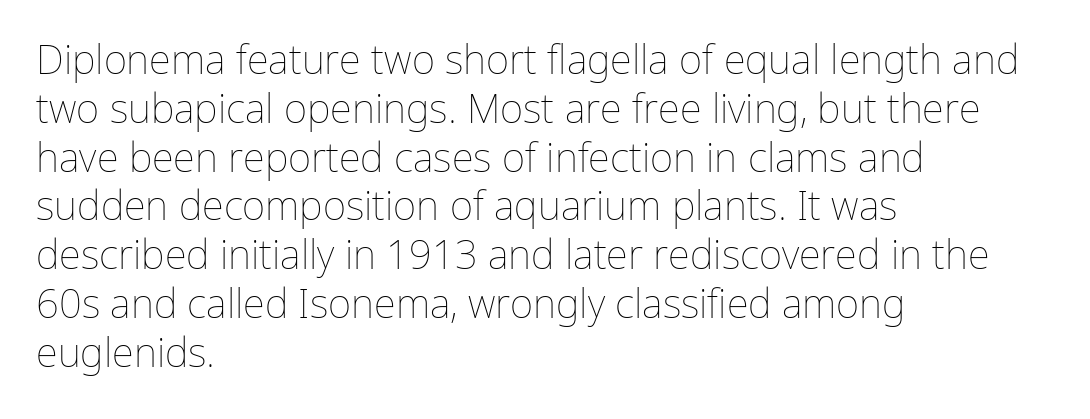
Underline: absent. The paragraph shown leans on its left margin. Looks like regular typesetting: each glyph gets only the width it needs. Every character sits straight up, as roman type does.
